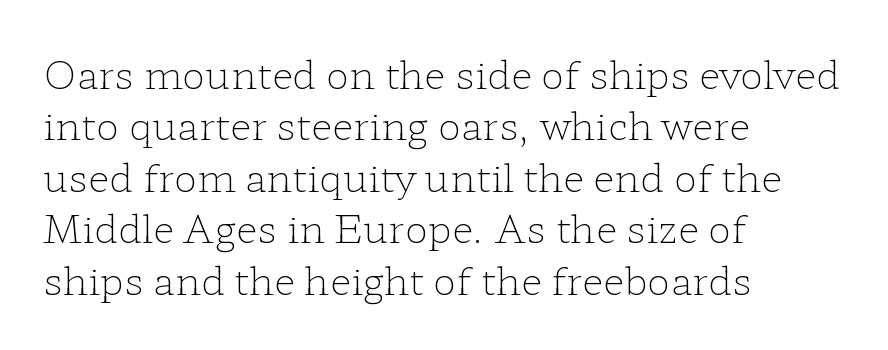
{"serif": "yes", "italic": "no", "bold": "no", "weight": "light", "width": "wide", "stroke_contrast": "low", "x_height": "medium", "monospaced": "no", "underline": "no", "align": "left", "line_spacing": "normal", "line_spacing_ratio": 1.32, "letter_spacing": "normal", "letter_spacing_em": 0.0, "glyph_px": 39}
